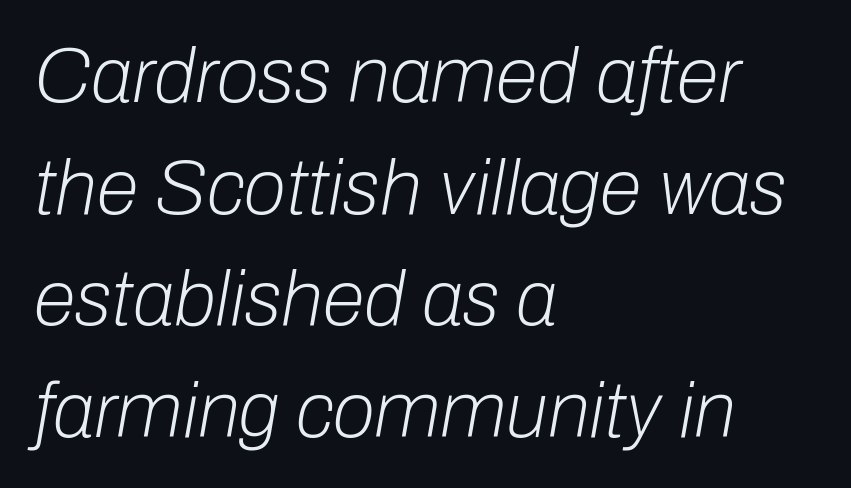
Q: Is the text bold? A: No.
Q: Is the text italic (slanted)? A: Yes, it leans right by about 10 degrees.
Q: Is the text underlined? A: No.
Q: How is the paragraph aligned? A: Left-aligned.
Q: Is the spacing between letters normal or unusually wide? A: Normal.
Q: Is the spacing between lines tight, normal or loose? A: Normal.
Q: Width (condensed, normal, or wide)? A: Normal.
Q: Stroke contrast? A: Low.
Q: x-height? A: Medium.
Q: Monospaced? A: No.
